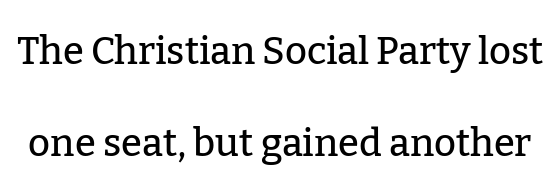
The image shows 38 px serif type, upright; set loose line spacing (2.41x), normal letter spacing, not underlined; low stroke contrast and a medium x-height.
